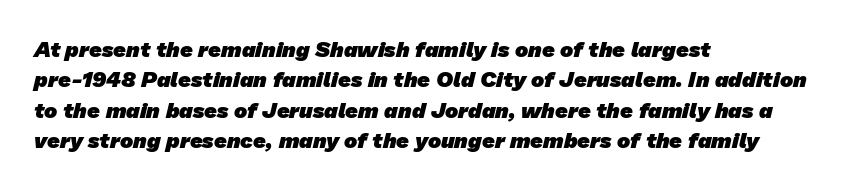
{"bold": "yes", "underline": "no", "align": "left", "line_spacing": "normal", "line_spacing_ratio": 1.38, "letter_spacing": "normal", "letter_spacing_em": 0.0, "glyph_px": 22}
